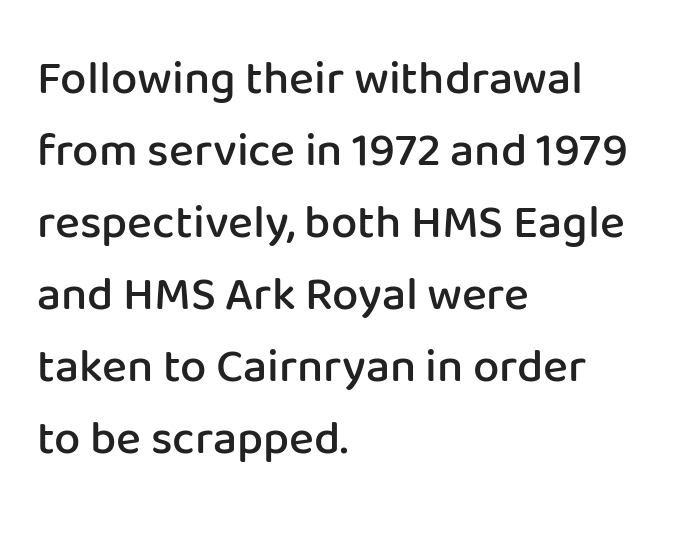
{"serif": "no", "italic": "no", "bold": "semi", "weight": "semibold", "width": "normal", "stroke_contrast": "low", "x_height": "medium", "monospaced": "no", "underline": "no", "align": "left", "line_spacing": "normal", "line_spacing_ratio": 1.53, "letter_spacing": "normal", "letter_spacing_em": 0.0, "glyph_px": 47}
